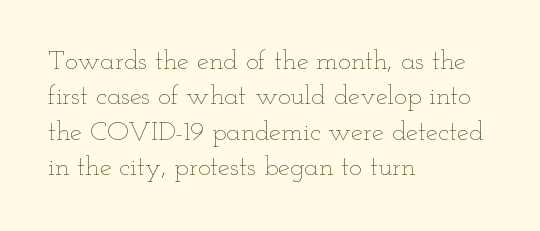
{"italic": "no", "bold": "no", "underline": "no", "align": "left", "line_spacing": "normal", "line_spacing_ratio": 1.31, "letter_spacing": "normal", "letter_spacing_em": 0.0, "glyph_px": 27}
